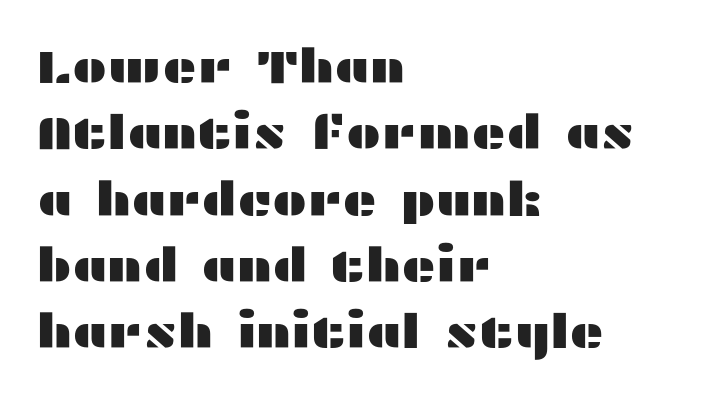
The line texture is even and compact thanks to regular tracking. Posture: vertical. The face used here is a sans, in the tradition of grotesques and geometrics. Letters rest on an invisible, unmarked baseline.
